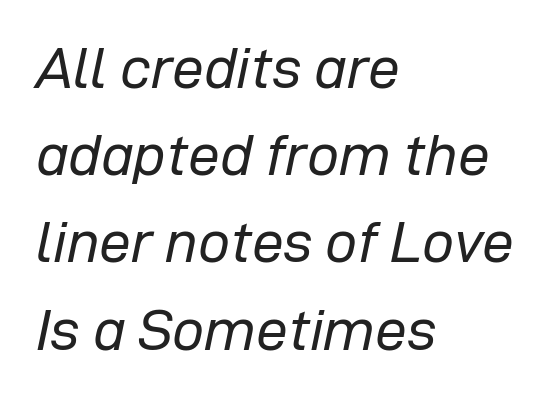
Q: Is the text bold? A: No.
Q: Is the text italic (slanted)? A: Yes, it leans right by about 12 degrees.
Q: Is the text underlined? A: No.
Q: How is the paragraph aligned? A: Left-aligned.
Q: Is the spacing between letters normal or unusually wide? A: Normal.
Q: Is the spacing between lines tight, normal or loose? A: Normal.
Q: Width (condensed, normal, or wide)? A: Normal.
Q: Stroke contrast? A: Low.
Q: x-height? A: Medium.
Q: Monospaced? A: No.
